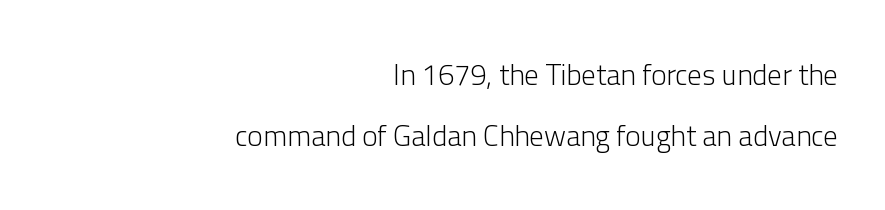
Underline: absent. The horizontal fit of the characters is conventional and even. Note: no serifs on the glyphs. Posture: straight, roman, zero tilt. This rendering uses right alignment, leaving the left contour irregular. Note the varied advance widths — an 'i' is clearly narrower than an 'm'.
